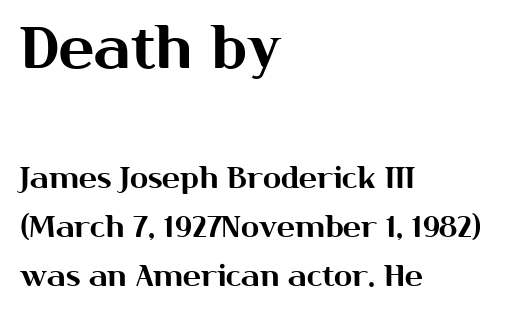
Q: Is the text italic (slanted)? A: No, it is upright.
Q: Is the typeface a serif or a sans-serif typeface? A: Sans-serif.
Q: Is the text underlined? A: No.
Q: How is the paragraph aligned? A: Left-aligned.
Q: Is the spacing between letters normal or unusually wide? A: Normal.
Q: Is the spacing between lines tight, normal or loose? A: Normal.
Q: Which block of text is set in a larger size, the first (top) or the second (bottom)? A: The first (top) one.
Q: Width (condensed, normal, or wide)? A: Normal.
Q: Stroke contrast? A: Medium.
Q: x-height? A: Medium.
Q: Monospaced? A: No.
